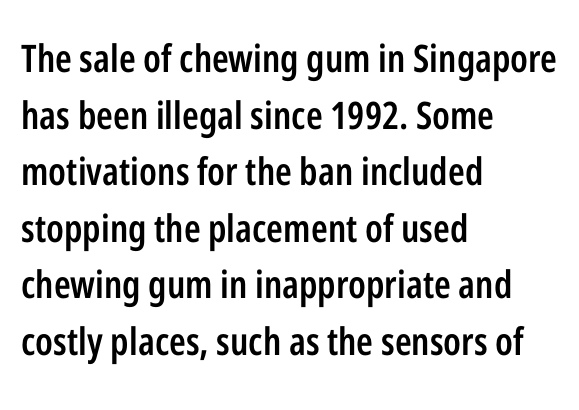
Q: Is the text bold? A: Semi-bold.
Q: Is the text italic (slanted)? A: No, it is upright.
Q: Is the typeface a serif or a sans-serif typeface? A: Sans-serif.
Q: Is the text underlined? A: No.
Q: How is the paragraph aligned? A: Left-aligned.
Q: Is the spacing between letters normal or unusually wide? A: Normal.
Q: Is the spacing between lines tight, normal or loose? A: Normal.
Q: Width (condensed, normal, or wide)? A: Condensed.
Q: Stroke contrast? A: Low.
Q: x-height? A: Medium.
Q: Monospaced? A: No.
